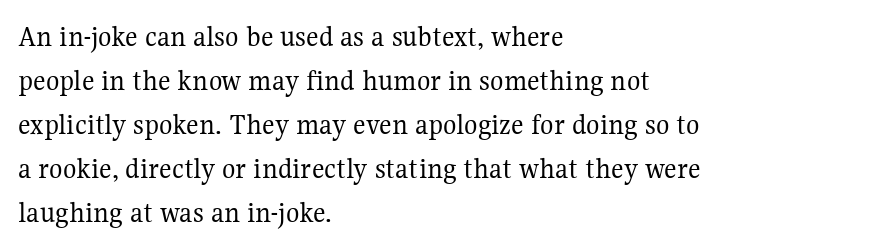
{"serif": "yes", "italic": "no", "bold": "no", "weight": "regular", "width": "normal", "stroke_contrast": "medium", "x_height": "medium", "monospaced": "no", "underline": "no", "align": "left", "line_spacing": "normal", "line_spacing_ratio": 1.42, "letter_spacing": "normal", "letter_spacing_em": 0.0, "glyph_px": 31}
